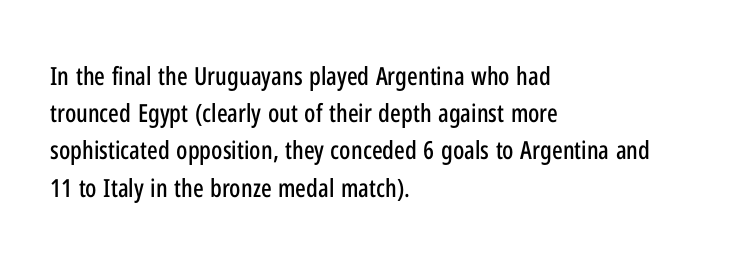
The image shows 25 px text type, upright; set left-aligned, normal line spacing (1.49x), normal letter spacing, not underlined.
